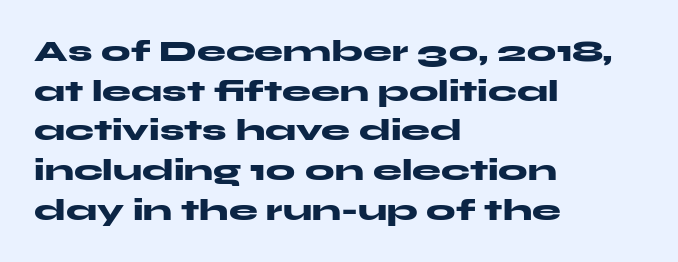
The image shows 29 px heavy, wide sans-serif type, upright; set left-aligned, normal line spacing (1.37x), normal letter spacing, not underlined; medium stroke contrast and a medium x-height.
